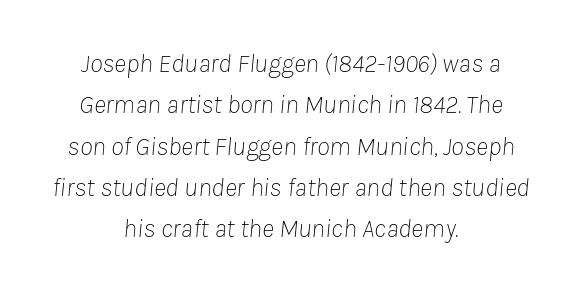
{"italic": "yes", "lean": "right", "slant_degrees": 8, "bold": "no", "underline": "no", "align": "center", "line_spacing": "normal", "line_spacing_ratio": 1.59, "letter_spacing": "normal", "letter_spacing_em": 0.0, "glyph_px": 26}
